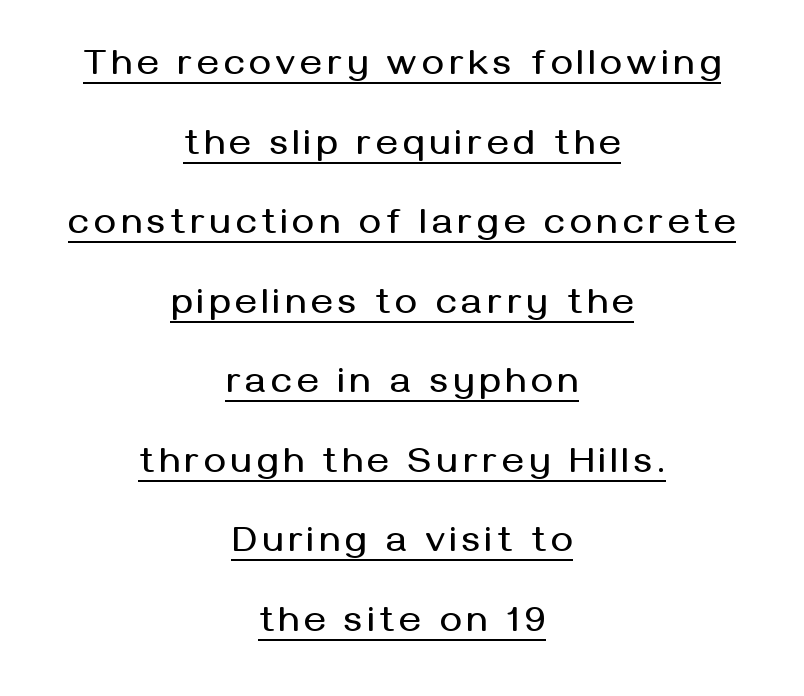
{"serif": "no", "italic": "no", "width": "normal", "stroke_contrast": "medium", "x_height": "medium", "monospaced": "no", "underline": "yes", "align": "center", "line_spacing": "loose", "line_spacing_ratio": 2.15, "glyph_px": 37}
